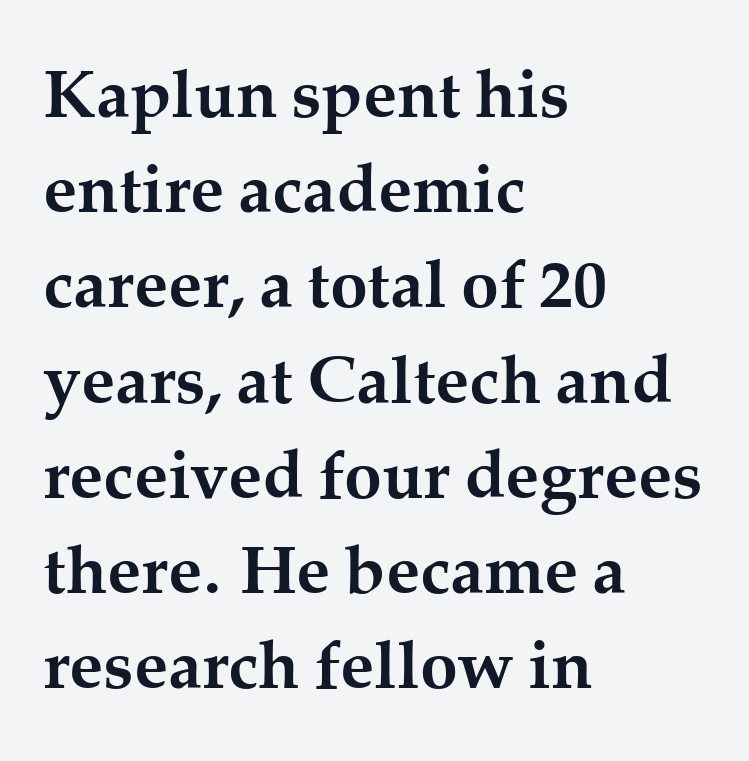
The image shows 68 px semibold serif type, upright; set left-aligned, normal line spacing (1.4x), normal letter spacing, not underlined; medium stroke contrast and a medium x-height.
